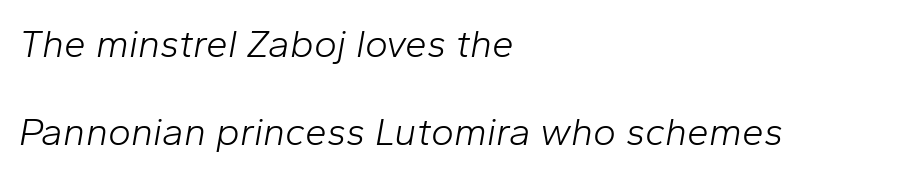
Q: Is the text bold? A: No.
Q: Is the text italic (slanted)? A: Yes, it leans right by about 10 degrees.
Q: Is the text underlined? A: No.
Q: How is the paragraph aligned? A: Left-aligned.
Q: Is the spacing between letters normal or unusually wide? A: Normal.
Q: Is the spacing between lines tight, normal or loose? A: Loose.
Q: Width (condensed, normal, or wide)? A: Normal.
Q: Stroke contrast? A: Low.
Q: x-height? A: Medium.
Q: Monospaced? A: No.
